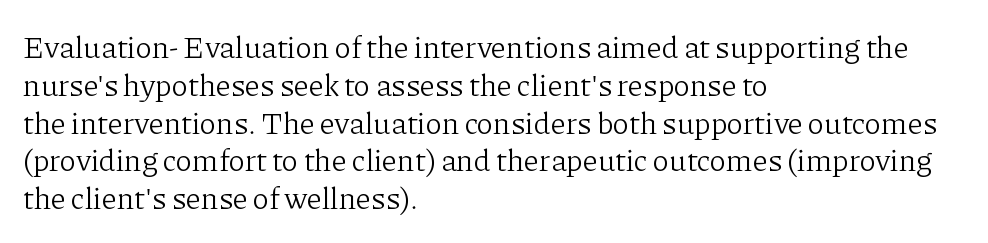
{"serif": "yes", "italic": "no", "bold": "no", "weight": "light", "width": "normal", "stroke_contrast": "low", "x_height": "medium", "monospaced": "no", "underline": "no", "align": "left", "line_spacing_ratio": 1.22, "letter_spacing": "normal", "letter_spacing_em": 0.0, "glyph_px": 31}
